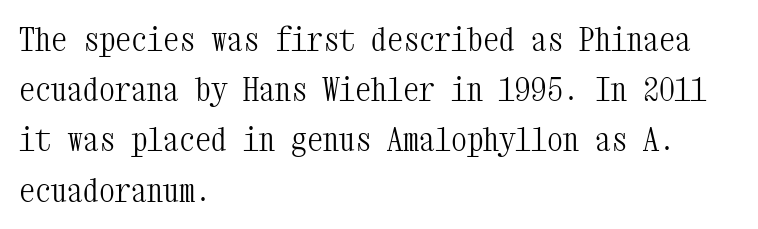
Q: Is the text bold? A: No.
Q: Is the text italic (slanted)? A: No, it is upright.
Q: Is the typeface a serif or a sans-serif typeface? A: Serif.
Q: Is the text underlined? A: No.
Q: How is the paragraph aligned? A: Left-aligned.
Q: Is the spacing between letters normal or unusually wide? A: Normal.
Q: Is the spacing between lines tight, normal or loose? A: Normal.
Q: Width (condensed, normal, or wide)? A: Condensed.
Q: Stroke contrast? A: Medium.
Q: x-height? A: Medium.
Q: Monospaced? A: Yes.
